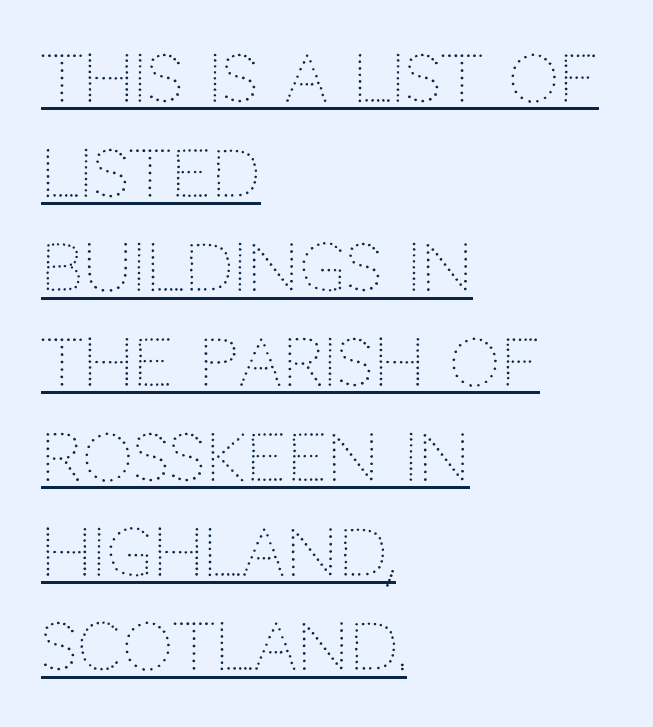
The image shows 64 px light sans-serif type, upright; set left-aligned, normal line spacing (1.48x), normal letter spacing, underlined; low stroke contrast and a large x-height.
